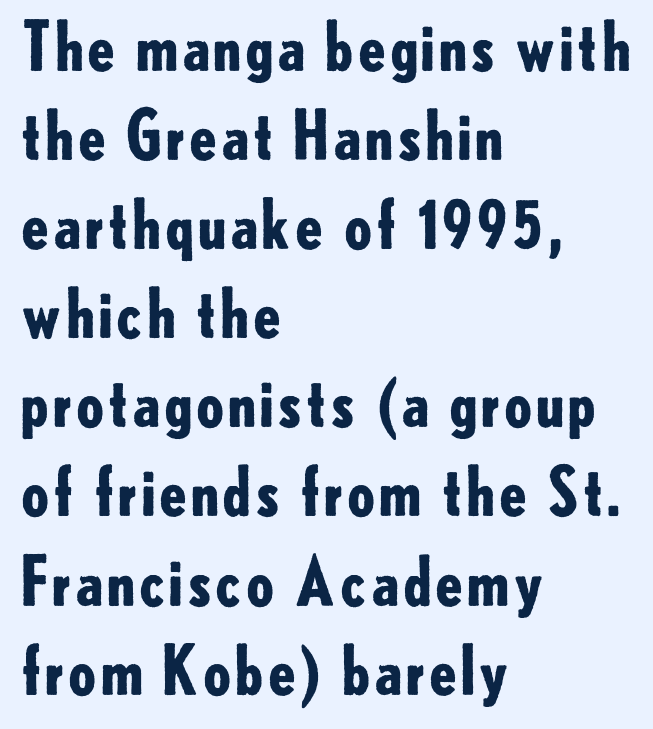
Q: Is the text bold? A: Yes.
Q: Is the text italic (slanted)? A: No, it is upright.
Q: Is the typeface a serif or a sans-serif typeface? A: Sans-serif.
Q: Is the text underlined? A: No.
Q: How is the paragraph aligned? A: Left-aligned.
Q: Is the spacing between letters normal or unusually wide? A: Normal.
Q: Is the spacing between lines tight, normal or loose? A: Normal.
Q: Width (condensed, normal, or wide)? A: Normal.
Q: Stroke contrast? A: Low.
Q: x-height? A: Small.
Q: Monospaced? A: No.
